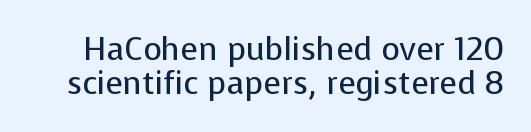
{"serif": "no", "italic": "no", "bold": "no", "weight": "regular", "width": "normal", "stroke_contrast": "low", "x_height": "medium", "monospaced": "no", "underline": "no", "line_spacing": "tight", "line_spacing_ratio": 1.06, "letter_spacing": "normal", "letter_spacing_em": 0.0, "glyph_px": 32}
